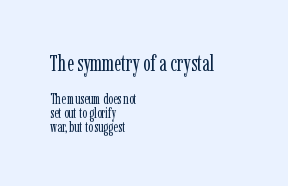
{"italic": "no", "bold": "no", "underline": "no", "align": "left", "line_spacing": "tight", "line_spacing_ratio": 1.0, "letter_spacing": "normal", "letter_spacing_em": 0.0, "larger_block": "first", "size_ratio": 1.57, "glyph_px": 22}
